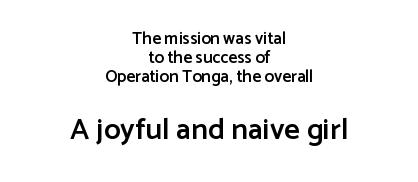
A clean baseline with only descenders dipping below it. You could barely slide anything between these rows. Layout note: lines centered. The letters in the lower block stand taller than those in the block above. Looks like regular typesetting: each glyph gets only the width it needs. In terms of weight, the rendering is demibold, just under bold.
